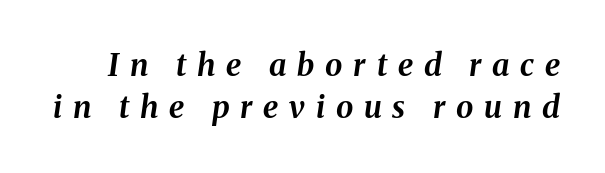
Character widths vary here, with narrow letters taking less room than wide ones. In terms of weight, the rendering is a true, heavy bold. The gap between lines stays unmarked. The gaps between neighbouring characters are conspicuously large. Evenly set lines give the paragraph a standard silhouette.
